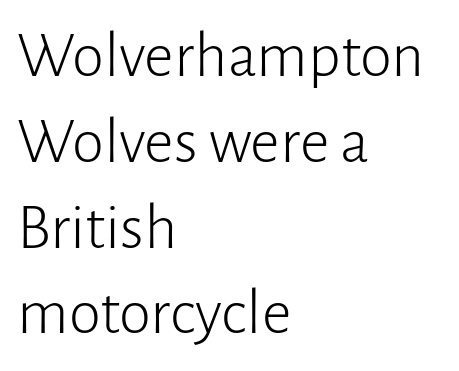
Regular leading. Quick note: not italic, upright. Here the glyphs are tracked normally, forming tight word shapes. Unlike a traditional serif, this face leaves its strokes unadorned. Compared with a typical body face, this is equally light or lighter still. The typesetter chose a ragged-right arrangement here.
